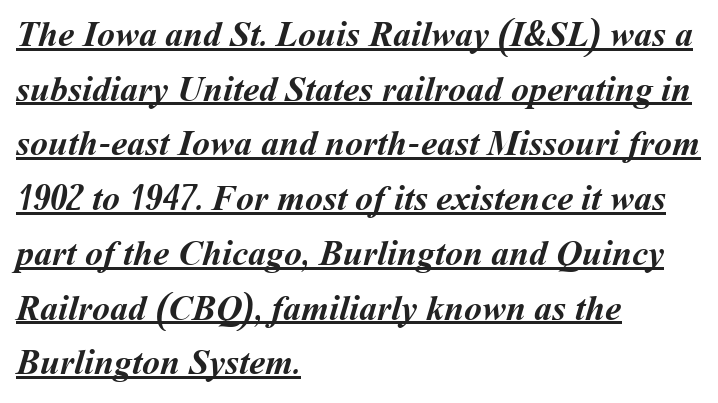
The specimen includes a rule beneath the text block's lines. Normally led — the rows are evenly, conventionally spaced. Is this a fixed-width face? No — the glyphs have proportional, varying widths. Nobody touched the tracking dial on this one.
